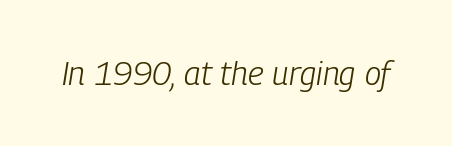
The image shows 33 px light, condensed type, italic (leaning right); set normal letter spacing, not underlined; low stroke contrast and a medium x-height.
